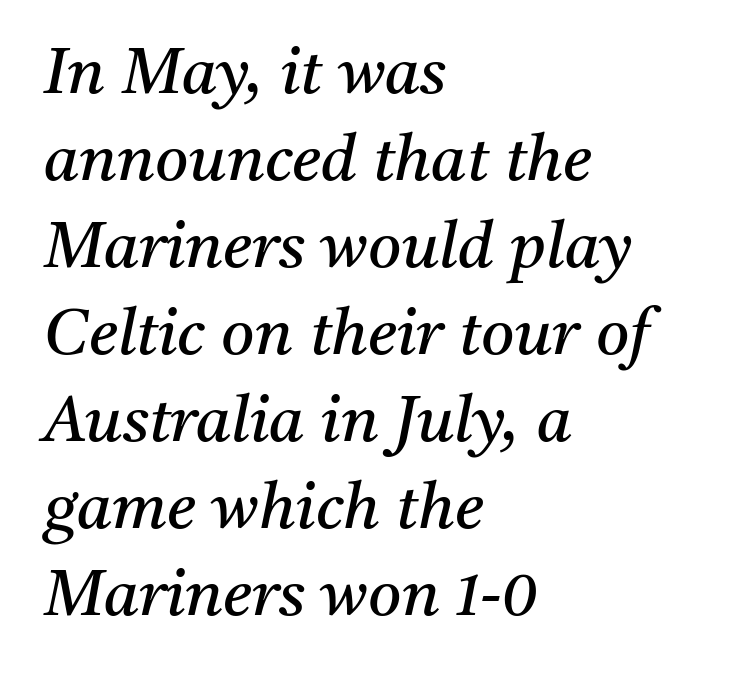
{"serif": "yes", "italic": "yes", "lean": "right", "slant_degrees": 11, "bold": "no", "weight": "regular", "width": "normal", "stroke_contrast": "medium", "x_height": "medium", "monospaced": "no", "underline": "no", "align": "left", "line_spacing": "normal", "line_spacing_ratio": 1.36, "letter_spacing": "normal", "letter_spacing_em": 0.0, "glyph_px": 64}
